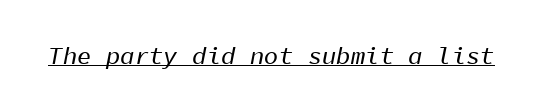
The font's italic variant was chosen for this text. These lines keep a tight, regular rhythm from letter to letter. The glyphs are accompanied by a horizontal stroke just below them.
